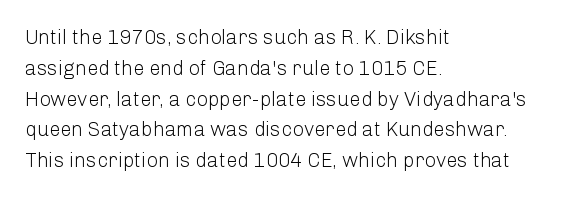
The image shows 20 px text type, upright; set left-aligned, normal line spacing (1.54x), normal letter spacing, not underlined.
